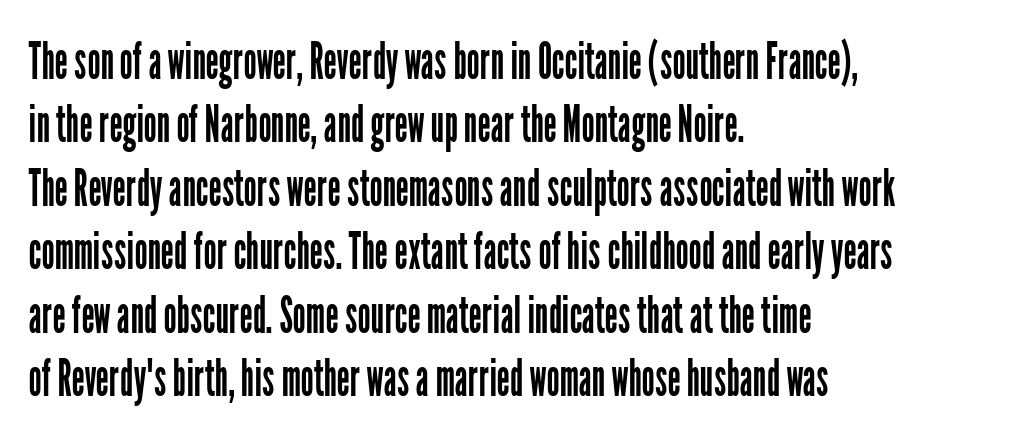
Looks like regular typesetting: each glyph gets only the width it needs. Leftover space on each line is placed entirely after the last word. No feet cap the strokes, marking this as sans-serif type. Glance below the letters and you will spot only blank space.
